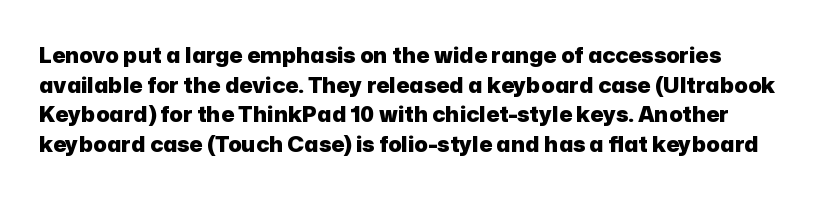
The words here are not underlined. Ordinary non-slanted type is in use. Caption: standard tracking, unaltered. A dark, heavy texture on the line: the type is bold.
